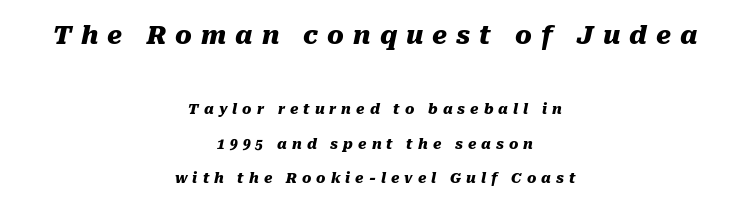
This is oblique type, the kind used for emphasis or titles. Does the bottom block carry the larger type? No, the top block does. Leading: increased. Leftover space on each line is divided equally before and after the words. In terms of weight, the rendering is a true, heavy bold. Unmarked baselines from the first word to the last.
